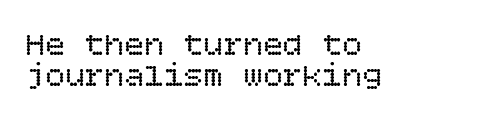
Q: Is the text bold? A: No.
Q: Is the text italic (slanted)? A: No, it is upright.
Q: Is the text underlined? A: No.
Q: How is the paragraph aligned? A: Left-aligned.
Q: Is the spacing between letters normal or unusually wide? A: Normal.
Q: Is the spacing between lines tight, normal or loose? A: Tight.
Q: Width (condensed, normal, or wide)? A: Normal.
Q: Stroke contrast? A: Low.
Q: x-height? A: Large.
